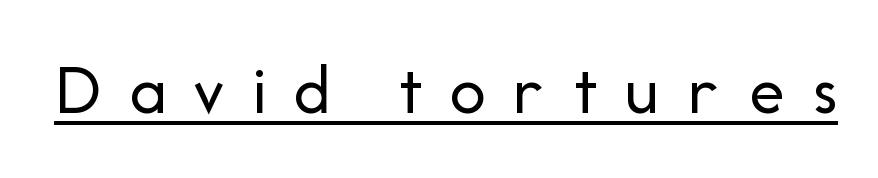
Q: Is the text bold? A: No.
Q: Is the text italic (slanted)? A: No, it is upright.
Q: Is the typeface a serif or a sans-serif typeface? A: Sans-serif.
Q: Is the text underlined? A: Yes.
Q: Is the spacing between letters normal or unusually wide? A: Unusually wide.
Q: Width (condensed, normal, or wide)? A: Normal.
Q: Stroke contrast? A: Low.
Q: x-height? A: Medium.
Q: Monospaced? A: No.
